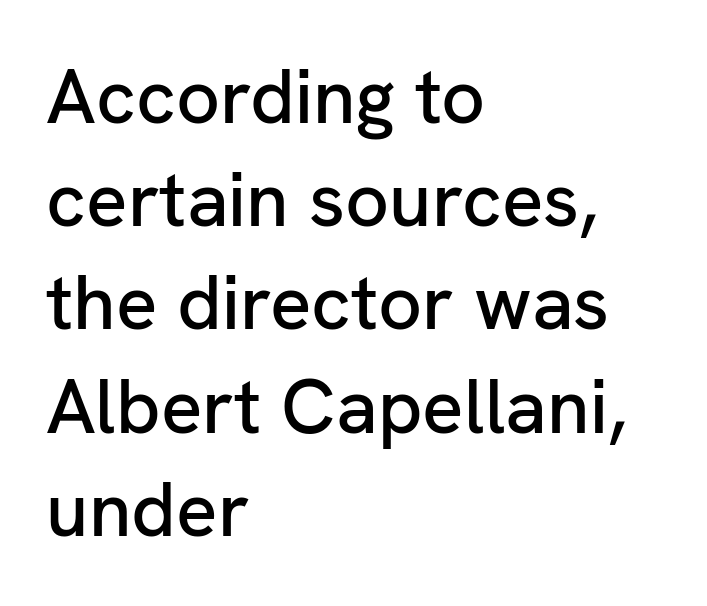
The image shows 77 px sans-serif type, upright; set left-aligned, normal line spacing (1.34x), normal letter spacing, not underlined; low stroke contrast and a medium x-height.
